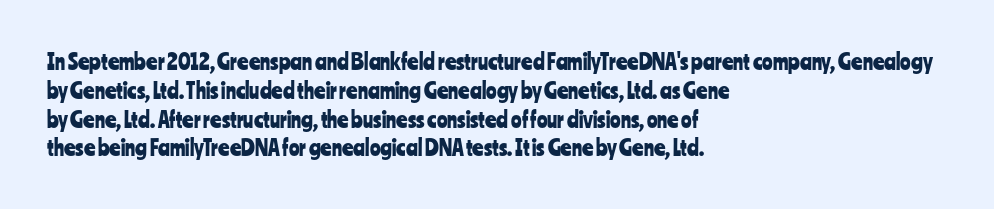
{"italic": "no", "underline": "no", "align": "left", "line_spacing": "normal", "line_spacing_ratio": 1.31, "letter_spacing": "normal", "letter_spacing_em": 0.0, "glyph_px": 22}
